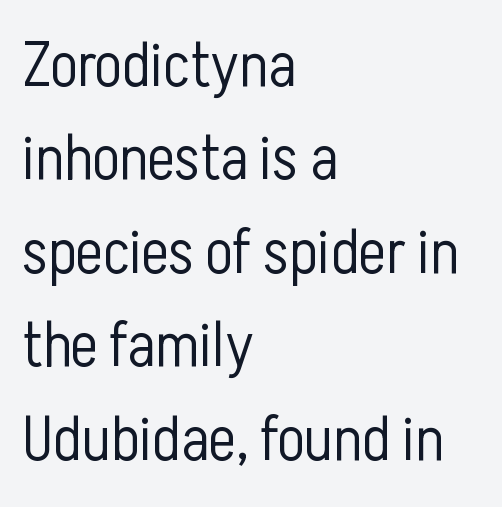
Q: Is the text bold? A: No.
Q: Is the text italic (slanted)? A: No, it is upright.
Q: Is the typeface a serif or a sans-serif typeface? A: Sans-serif.
Q: Is the text underlined? A: No.
Q: How is the paragraph aligned? A: Left-aligned.
Q: Is the spacing between letters normal or unusually wide? A: Normal.
Q: Is the spacing between lines tight, normal or loose? A: Normal.
Q: Width (condensed, normal, or wide)? A: Condensed.
Q: Stroke contrast? A: Low.
Q: x-height? A: Medium.
Q: Monospaced? A: No.
